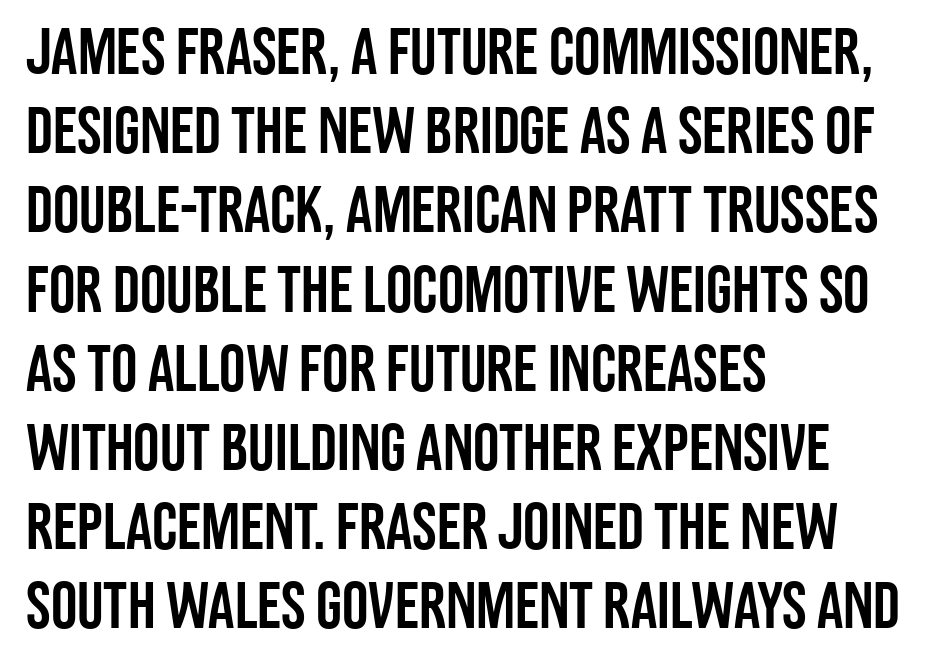
The face used here is proportionally spaced, like ordinary book or web type. These lines are set flush left with a ragged right edge. The text was rendered using a sans face with plain stroke endings. The baseline area is clear. No extra tracking has been applied to these lines. Unlike italic type, these characters show no tilt at all.
